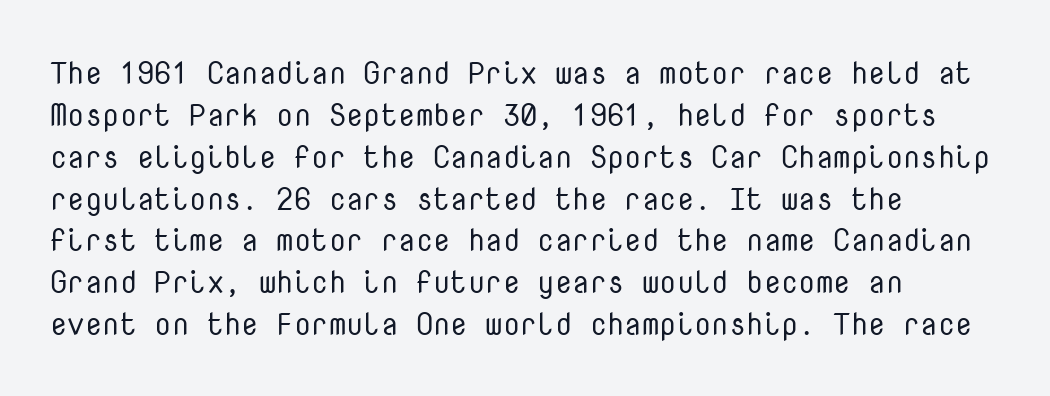
{"serif": "no", "italic": "no", "bold": "no", "weight": "regular", "width": "normal", "stroke_contrast": "low", "x_height": "medium", "monospaced": "yes", "underline": "no", "align": "left", "line_spacing": "normal", "line_spacing_ratio": 1.35, "letter_spacing": "normal", "letter_spacing_em": 0.0, "glyph_px": 31}
